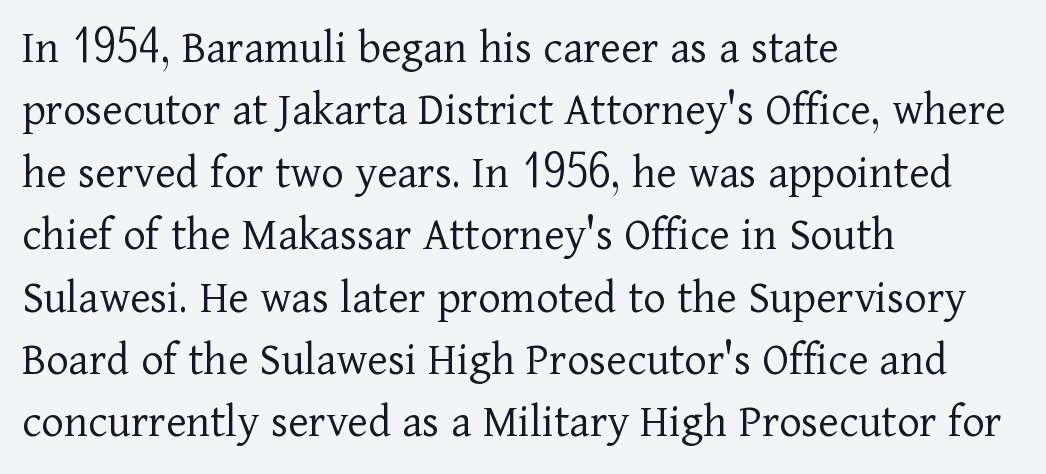
Q: Is the text bold? A: No.
Q: Is the text italic (slanted)? A: No, it is upright.
Q: Is the typeface a serif or a sans-serif typeface? A: Serif.
Q: Is the text underlined? A: No.
Q: How is the paragraph aligned? A: Left-aligned.
Q: Is the spacing between letters normal or unusually wide? A: Normal.
Q: Is the spacing between lines tight, normal or loose? A: Normal.
Q: Width (condensed, normal, or wide)? A: Normal.
Q: Stroke contrast? A: Low.
Q: x-height? A: Medium.
Q: Monospaced? A: No.
